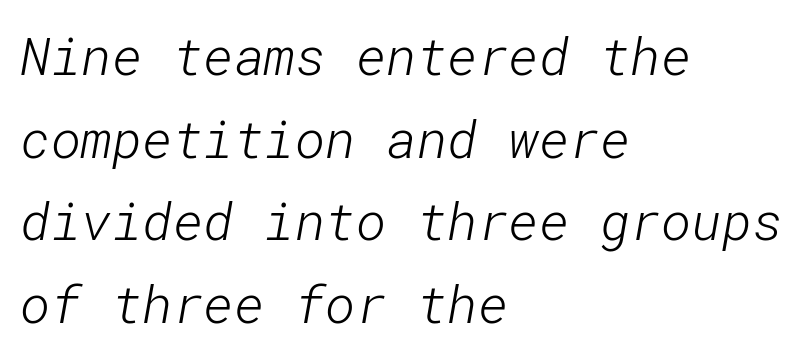
The image shows 52 px light sans-serif type; set left-aligned, normal line spacing (1.59x), normal letter spacing, not underlined; low stroke contrast and a medium x-height.
